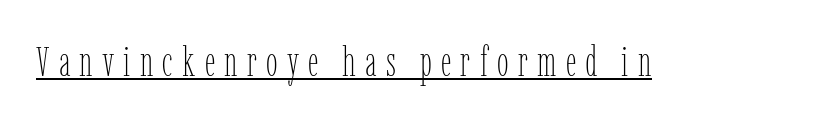
{"italic": "no", "bold": "no", "weight": "thin", "width": "condensed", "stroke_contrast": "low", "x_height": "medium", "monospaced": "no", "underline": "yes", "letter_spacing": "wide", "letter_spacing_em": 0.22, "glyph_px": 42}
